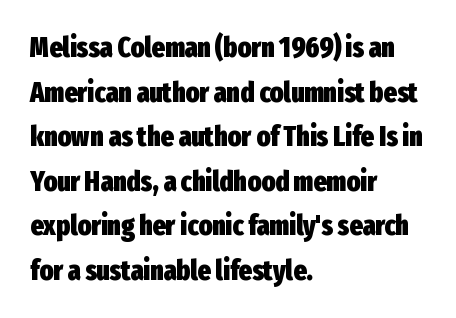
Q: Is the text bold? A: Yes.
Q: Is the text italic (slanted)? A: No, it is upright.
Q: Is the typeface a serif or a sans-serif typeface? A: Sans-serif.
Q: Is the text underlined? A: No.
Q: How is the paragraph aligned? A: Left-aligned.
Q: Is the spacing between letters normal or unusually wide? A: Normal.
Q: Is the spacing between lines tight, normal or loose? A: Normal.
Q: Width (condensed, normal, or wide)? A: Condensed.
Q: Stroke contrast? A: Low.
Q: x-height? A: Medium.
Q: Monospaced? A: No.
